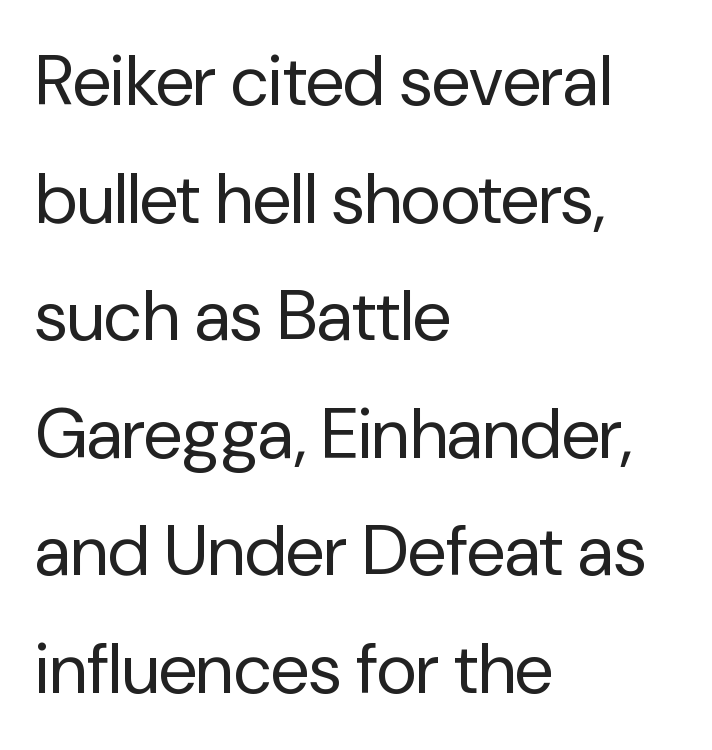
The image shows 70 px regular-weight sans-serif type, upright; set left-aligned, normal line spacing (1.68x), normal letter spacing, not underlined; low stroke contrast and a medium x-height.
